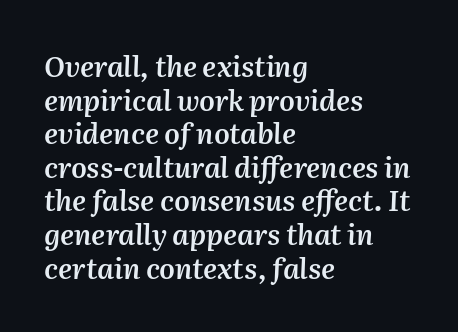
Q: Is the text bold? A: Semi-bold.
Q: Is the text italic (slanted)? A: Yes, it leans right by about 2 degrees.
Q: Is the text underlined? A: No.
Q: How is the paragraph aligned? A: Left-aligned.
Q: Is the spacing between letters normal or unusually wide? A: Normal.
Q: Width (condensed, normal, or wide)? A: Normal.
Q: Stroke contrast? A: Medium.
Q: x-height? A: Medium.
Q: Monospaced? A: No.
